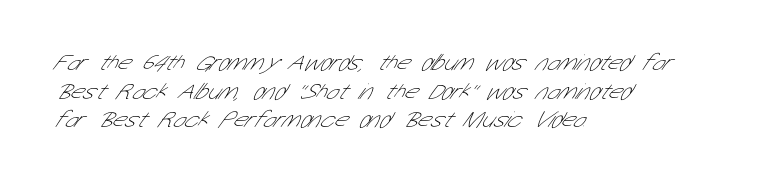
Every row of glyphs begins at an identical x-position on the left. Words appear dense and cohesive because spacing is normal. Decoration check: the copy has no underline. The strokes are not fattened; the text isn't bold.
